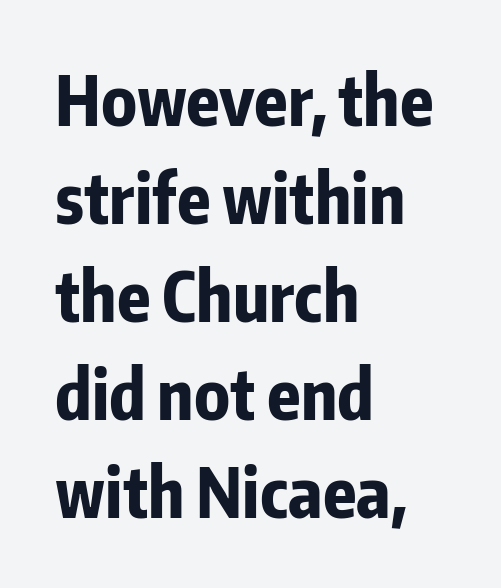
Standard letterfit; no display-style spreading of the glyphs. The baseline area is clear. Quick note: interline space is typical. Vertical strokes here are truly vertical.
